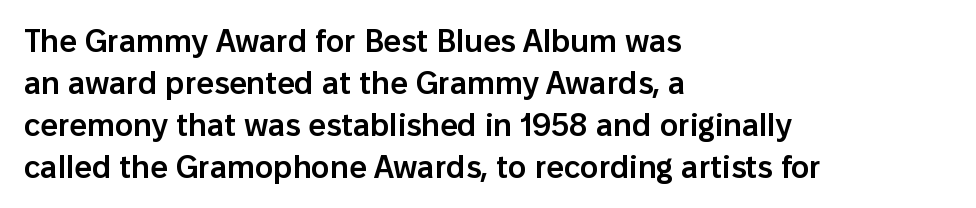
{"serif": "no", "italic": "no", "bold": "semi", "weight": "semibold", "width": "normal", "stroke_contrast": "low", "x_height": "medium", "monospaced": "no", "underline": "no", "align": "left", "line_spacing": "normal", "line_spacing_ratio": 1.35, "letter_spacing": "normal", "letter_spacing_em": 0.0, "glyph_px": 31}
